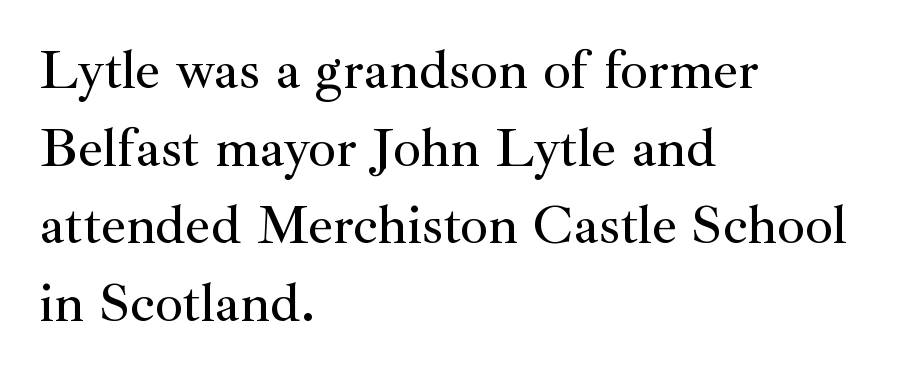
Q: Is the text italic (slanted)? A: No, it is upright.
Q: Is the typeface a serif or a sans-serif typeface? A: Serif.
Q: Is the text underlined? A: No.
Q: How is the paragraph aligned? A: Left-aligned.
Q: Is the spacing between letters normal or unusually wide? A: Normal.
Q: Is the spacing between lines tight, normal or loose? A: Normal.
Q: Width (condensed, normal, or wide)? A: Normal.
Q: Stroke contrast? A: Medium.
Q: x-height? A: Small.
Q: Monospaced? A: No.
